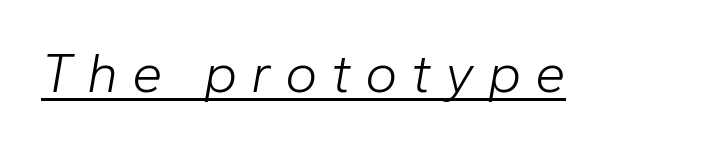
Q: Is the text bold? A: No.
Q: Is the text italic (slanted)? A: Yes, it leans right by about 10 degrees.
Q: Is the text underlined? A: Yes.
Q: Is the spacing between letters normal or unusually wide? A: Unusually wide.
Q: Width (condensed, normal, or wide)? A: Normal.
Q: Stroke contrast? A: Low.
Q: x-height? A: Medium.
Q: Monospaced? A: No.
